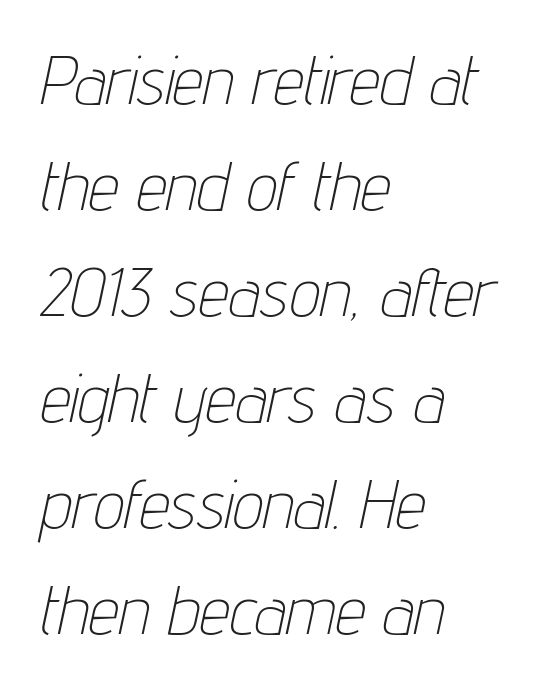
{"italic": "yes", "lean": "right", "slant_degrees": 12, "bold": "no", "weight": "thin", "width": "condensed", "stroke_contrast": "low", "x_height": "medium", "monospaced": "no", "underline": "no", "align": "left", "line_spacing": "normal", "line_spacing_ratio": 1.56, "letter_spacing": "normal", "letter_spacing_em": 0.0, "glyph_px": 68}
